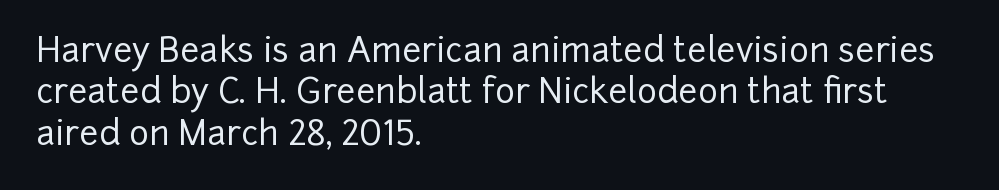
The image shows 34 px sans-serif type, upright; set left-aligned, line spacing 1.22x, normal letter spacing, not underlined; low stroke contrast and a medium x-height.
